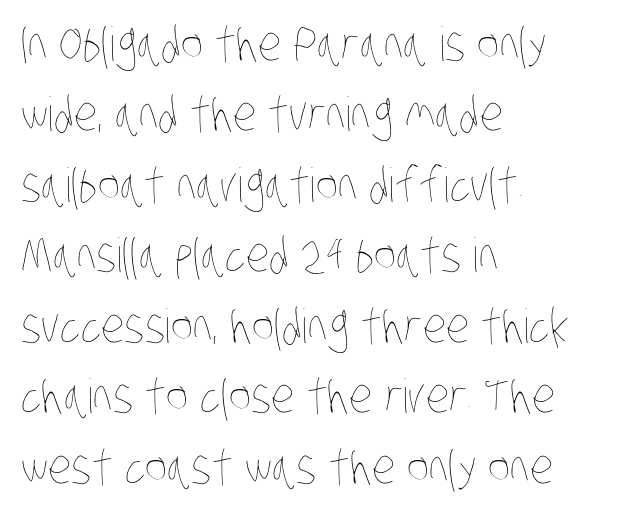
The image shows 47 px thin, condensed type; set left-aligned, normal line spacing (1.5x), normal letter spacing, not underlined; low stroke contrast and a large x-height.
